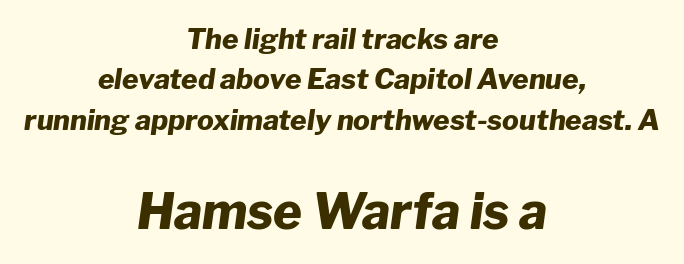
{"italic": "yes", "lean": "right", "slant_degrees": 8, "bold": "yes", "weight": "heavy", "width": "normal", "stroke_contrast": "low", "x_height": "medium", "monospaced": "no", "underline": "no", "align": "center", "line_spacing": "normal", "line_spacing_ratio": 1.44, "letter_spacing": "normal", "letter_spacing_em": 0.0, "larger_block": "second", "size_ratio": 1.75, "glyph_px": 49}
